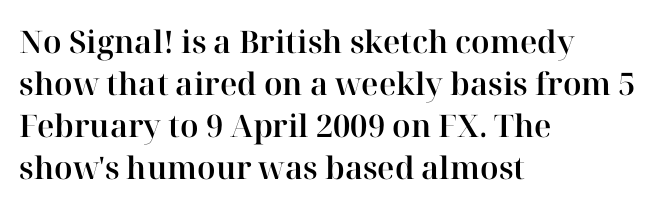
{"serif": "yes", "italic": "no", "width": "normal", "stroke_contrast": "high", "x_height": "medium", "monospaced": "no", "underline": "no", "align": "left", "line_spacing": "normal", "line_spacing_ratio": 1.36, "letter_spacing": "normal", "letter_spacing_em": 0.0, "glyph_px": 31}
